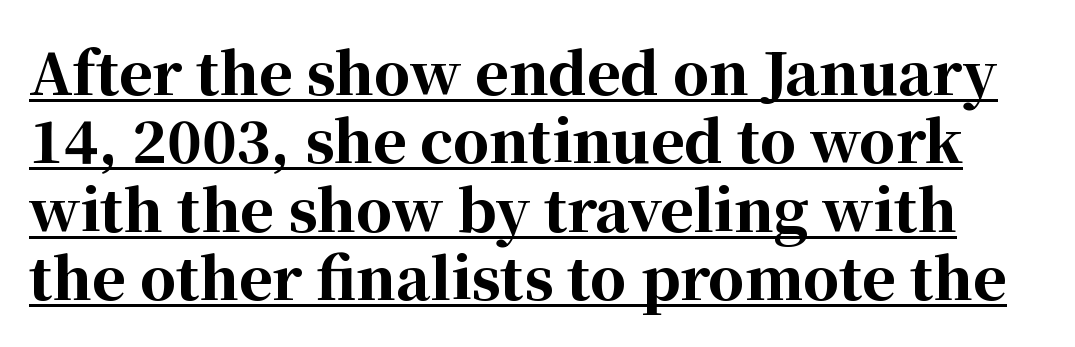
The tracking reads as untouched default to a designer's eye. Proportional: the letters do not fall into vertical columns. These characters rest on top of a visible drawn line. Small tapered or slab feet sit at the stroke ends, so this counts as serif. Every stem runs plumb, perpendicular to the baseline. Stroke thickness is high; the sample reads as a true bold.
